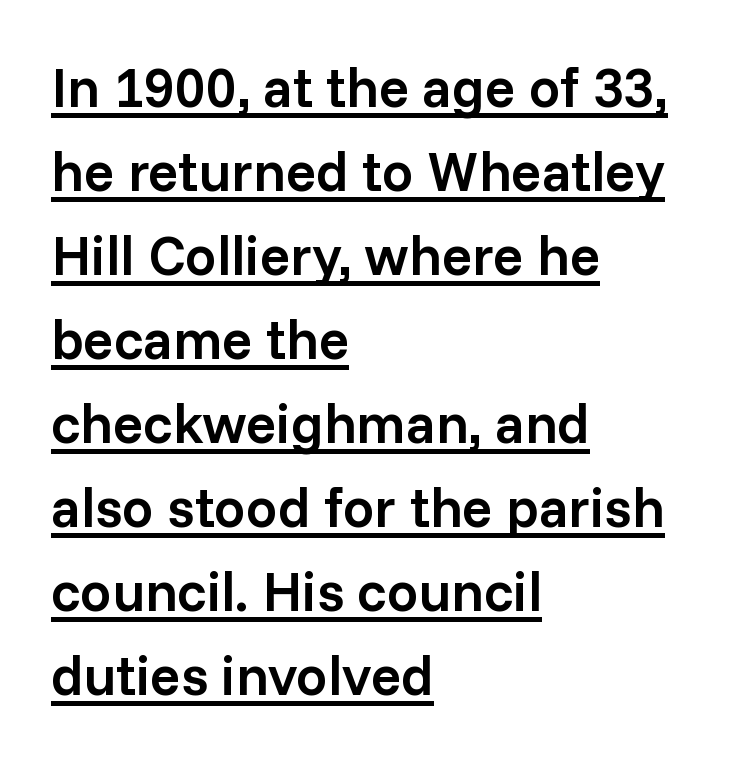
Q: Is the text bold? A: Semi-bold.
Q: Is the text italic (slanted)? A: No, it is upright.
Q: Is the typeface a serif or a sans-serif typeface? A: Sans-serif.
Q: Is the text underlined? A: Yes.
Q: How is the paragraph aligned? A: Left-aligned.
Q: Is the spacing between letters normal or unusually wide? A: Normal.
Q: Is the spacing between lines tight, normal or loose? A: Normal.
Q: Width (condensed, normal, or wide)? A: Normal.
Q: Stroke contrast? A: Low.
Q: x-height? A: Medium.
Q: Monospaced? A: No.
